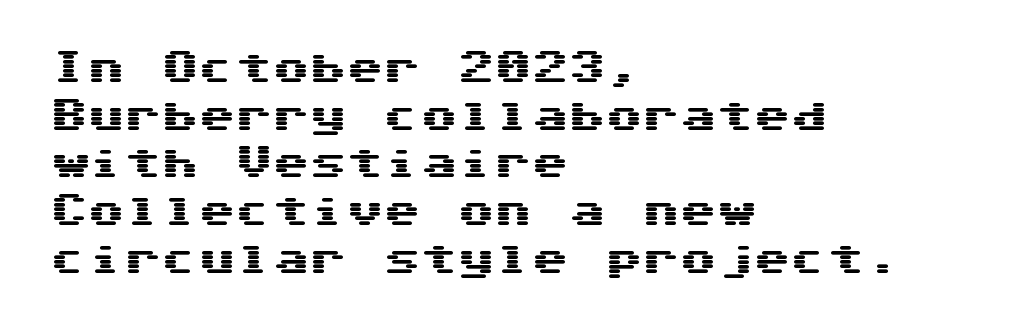
Honestly, the letter spacing is just normal — you wouldn't notice it. Nope, not italic — everything's standing straight. This sample keeps an unexceptional amount of space between lines. Descenders are the only things crossing below the line. The passage shown is typeset with a sans-serif family. Which margin do the lines hug? The left one — the right edge is uneven.
